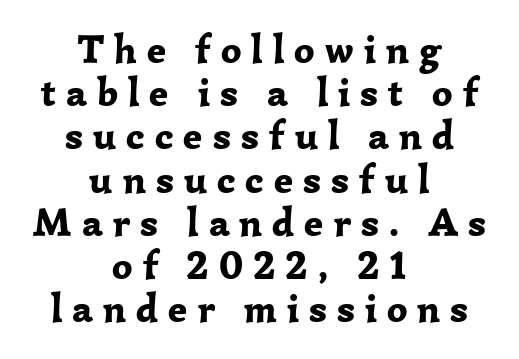
The image shows 40 px bold serif type, upright; set centered, tight line spacing (1.08x), unusually wide letter spacing (+0.25 em), not underlined; low stroke contrast and a medium x-height.
